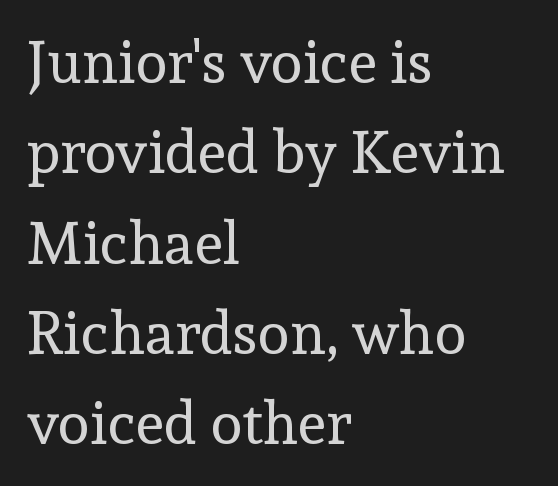
These lines are rendered in a variable-pitch font. The type sits square on the baseline with zero lean. What stands out about the letter spacing? Nothing — it is the standard amount. Heft: none added — not bold. This block has exactly the height ordinary leading produces. The passage shown is not underscored anywhere.
